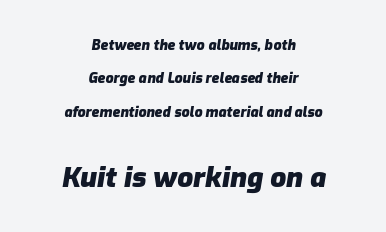
{"italic": "yes", "lean": "right", "slant_degrees": 9, "bold": "yes", "weight": "heavy", "width": "normal", "stroke_contrast": "low", "x_height": "medium", "monospaced": "no", "underline": "no", "align": "center", "line_spacing": "loose", "line_spacing_ratio": 2.39, "letter_spacing": "normal", "letter_spacing_em": 0.0, "larger_block": "second", "size_ratio": 2.0, "glyph_px": 28}
